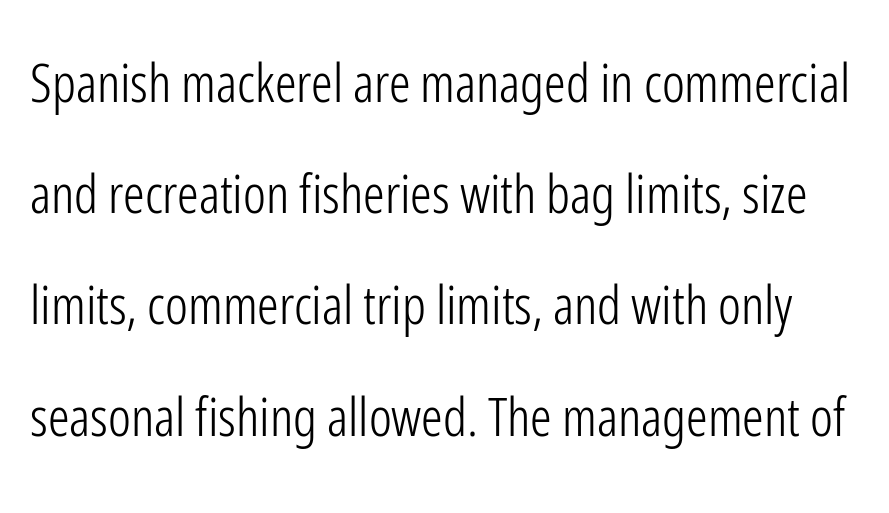
Each letter's strokes conclude bluntly, with no projecting serifs. The horizontal fit of the characters is conventional and even. One glance says open: line gaps are wider than usual. Letters have the restrained weight of plain body copy at most. Just letters on the line, the space beneath them empty.
